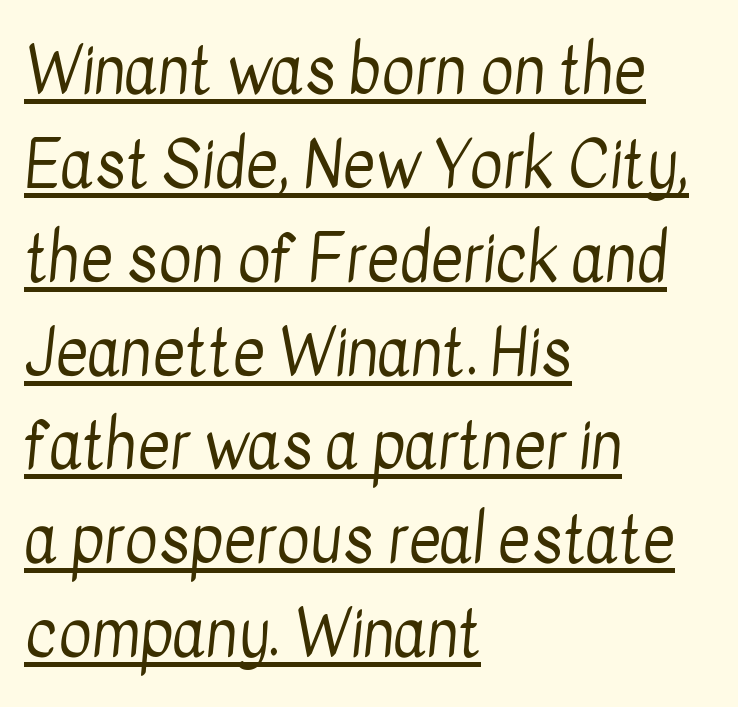
A light-to-regular cut is what we see here. This is sans-serif lettering, the kind often seen on screens and signage. Inter-character spacing is left at the font's built-in metrics. Do the characters align in a grid? No, the font is proportional.
